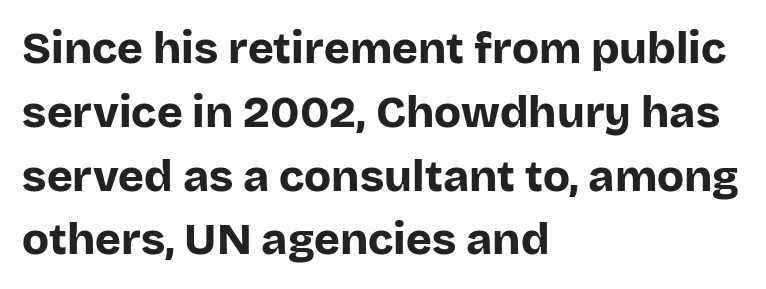
The image shows 44 px bold sans-serif type, upright; set left-aligned, normal line spacing (1.45x), normal letter spacing, not underlined; low stroke contrast and a large x-height.
